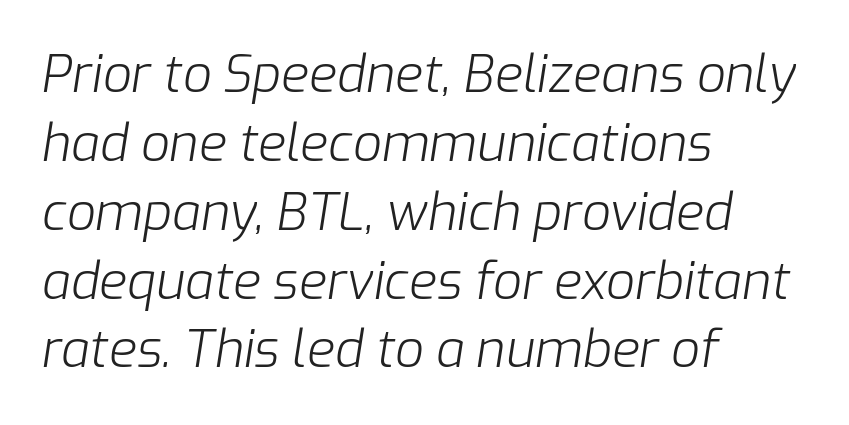
{"italic": "yes", "lean": "right", "slant_degrees": 9, "bold": "no", "weight": "light", "width": "normal", "stroke_contrast": "low", "x_height": "medium", "monospaced": "no", "underline": "no", "align": "left", "line_spacing": "normal", "line_spacing_ratio": 1.35, "letter_spacing": "normal", "letter_spacing_em": 0.0, "glyph_px": 51}
